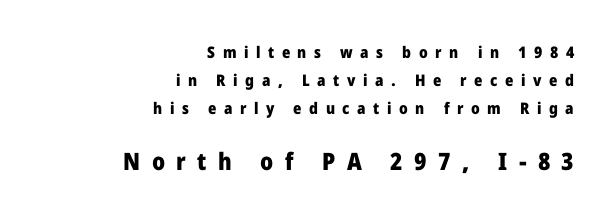
{"italic": "no", "bold": "yes", "underline": "no", "align": "right", "line_spacing_ratio": 1.76, "letter_spacing": "wide", "letter_spacing_em": 0.47, "larger_block": "second", "size_ratio": 1.5, "glyph_px": 24}
